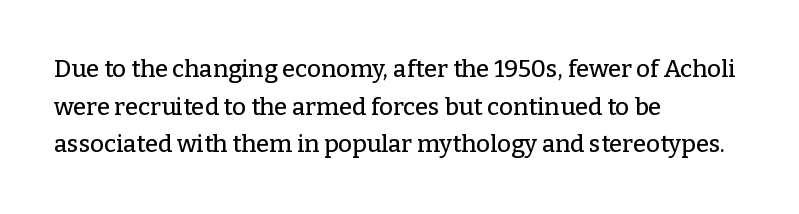
Q: Is the text italic (slanted)? A: No, it is upright.
Q: Is the text underlined? A: No.
Q: How is the paragraph aligned? A: Left-aligned.
Q: Is the spacing between letters normal or unusually wide? A: Normal.
Q: Is the spacing between lines tight, normal or loose? A: Normal.
